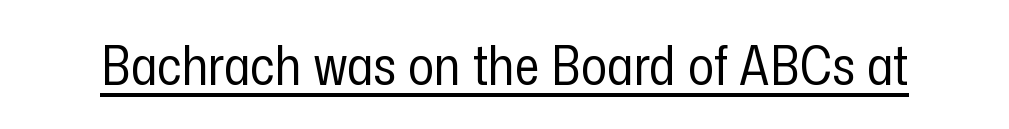
Q: Is the text bold? A: No.
Q: Is the text italic (slanted)? A: No, it is upright.
Q: Is the typeface a serif or a sans-serif typeface? A: Sans-serif.
Q: Is the text underlined? A: Yes.
Q: Is the spacing between letters normal or unusually wide? A: Normal.
Q: Width (condensed, normal, or wide)? A: Condensed.
Q: Stroke contrast? A: Low.
Q: x-height? A: Medium.
Q: Monospaced? A: No.
